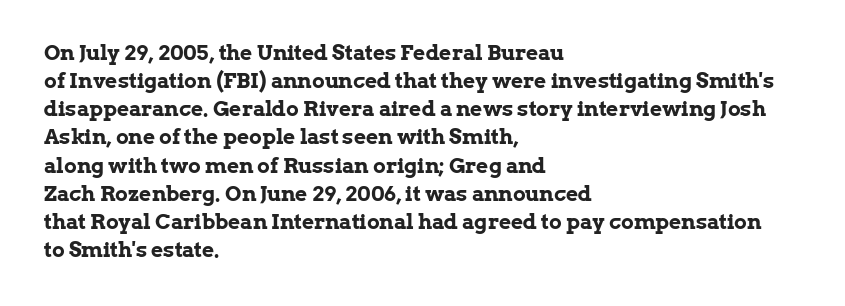
{"italic": "no", "bold": "yes", "underline": "no", "align": "left", "line_spacing": "normal", "line_spacing_ratio": 1.34, "letter_spacing": "normal", "letter_spacing_em": 0.0, "glyph_px": 21}
